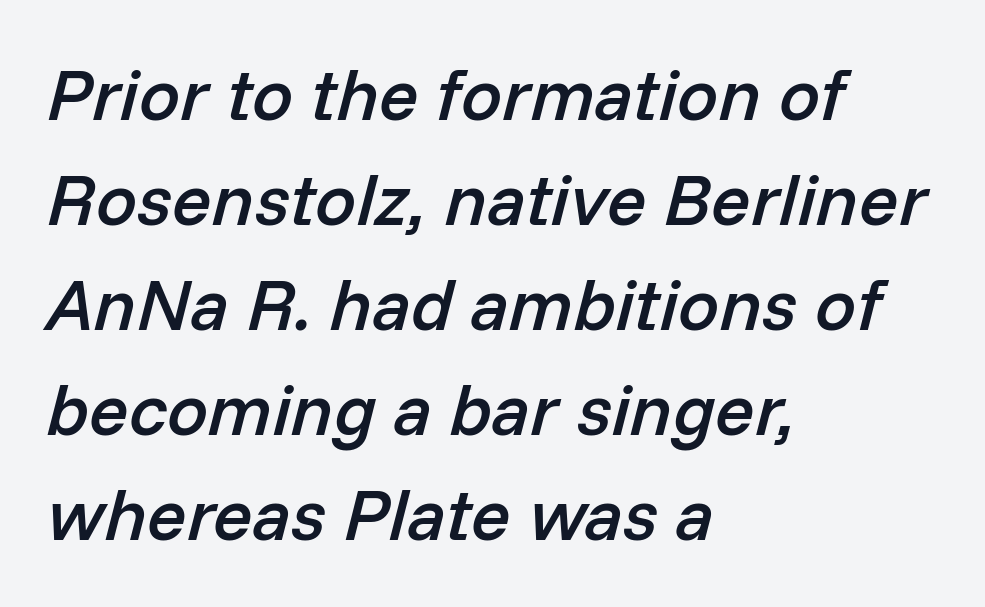
Q: Is the text bold? A: Semi-bold.
Q: Is the text italic (slanted)? A: Yes, it leans right by about 14 degrees.
Q: Is the text underlined? A: No.
Q: How is the paragraph aligned? A: Left-aligned.
Q: Is the spacing between letters normal or unusually wide? A: Normal.
Q: Is the spacing between lines tight, normal or loose? A: Normal.
Q: Width (condensed, normal, or wide)? A: Normal.
Q: Stroke contrast? A: Low.
Q: x-height? A: Medium.
Q: Monospaced? A: No.
